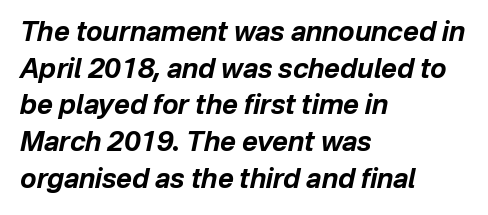
The image shows 27 px bold type, italic (leaning right); set left-aligned, normal line spacing (1.36x), normal letter spacing, not underlined.
